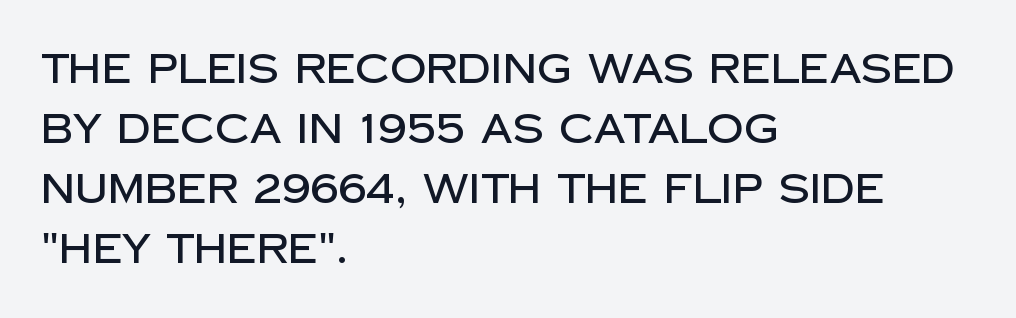
The image shows 40 px sans-serif type, upright; set left-aligned, normal line spacing (1.5x), normal letter spacing, not underlined; low stroke contrast and a large x-height.
